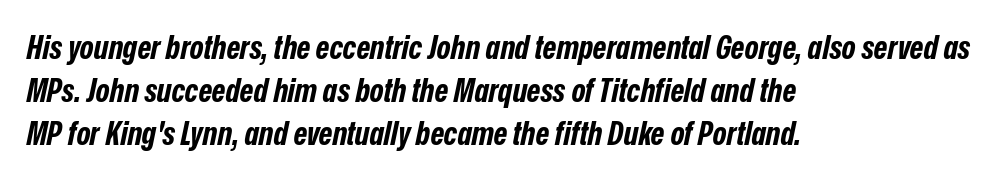
The image shows 33 px bold, condensed type, italic (leaning right); set left-aligned, normal line spacing (1.3x), normal letter spacing, not underlined; low stroke contrast and a medium x-height.
